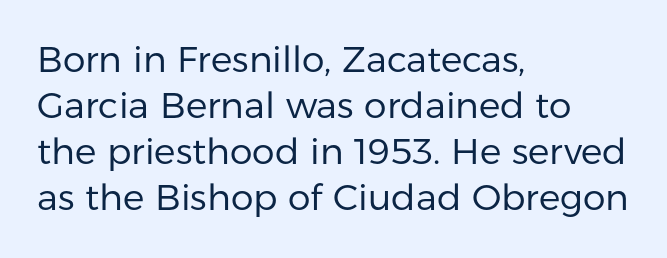
The image shows 36 px regular-weight sans-serif type, upright; set left-aligned, normal line spacing (1.28x), normal letter spacing, not underlined; low stroke contrast and a medium x-height.
